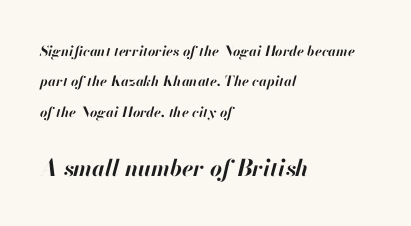
Q: Is the text bold? A: Yes.
Q: Is the text italic (slanted)? A: Yes, it leans right by about 13 degrees.
Q: Is the text underlined? A: No.
Q: How is the paragraph aligned? A: Left-aligned.
Q: Is the spacing between letters normal or unusually wide? A: Normal.
Q: Is the spacing between lines tight, normal or loose? A: Loose.
Q: Which block of text is set in a larger size, the first (top) or the second (bottom)? A: The second (bottom) one.
